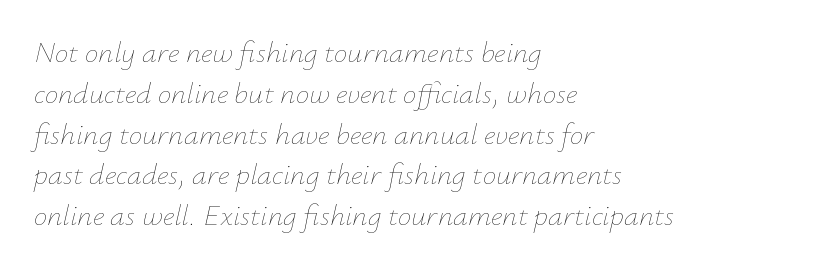
A clean baseline with only descenders dipping below it. Do the characters align in a grid? No, the font is proportional. The tracking reads as untouched default to a designer's eye. The typeface has the unassuming heft of standard copy or less. Which margin do the lines hug? The left one — the right edge is uneven.
